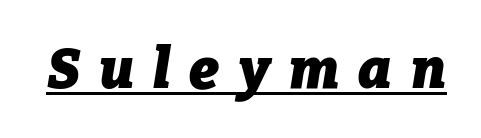
{"italic": "yes", "lean": "right", "slant_degrees": 9, "bold": "yes", "weight": "heavy", "width": "normal", "stroke_contrast": "low", "x_height": "medium", "monospaced": "no", "underline": "yes", "letter_spacing": "wide", "letter_spacing_em": 0.34, "glyph_px": 56}
